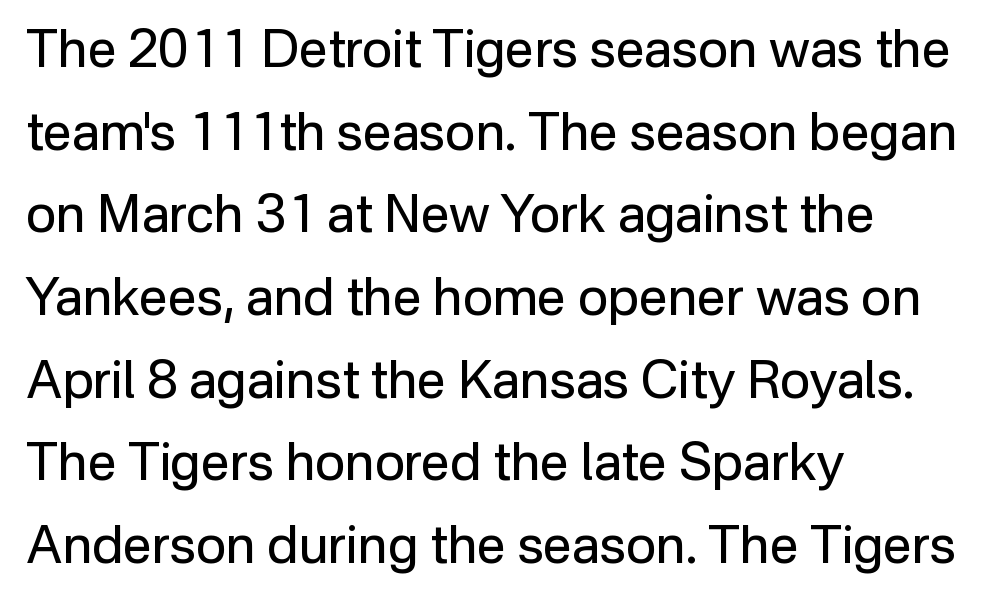
Q: Is the text bold? A: No.
Q: Is the text italic (slanted)? A: No, it is upright.
Q: Is the typeface a serif or a sans-serif typeface? A: Sans-serif.
Q: Is the text underlined? A: No.
Q: How is the paragraph aligned? A: Left-aligned.
Q: Is the spacing between letters normal or unusually wide? A: Normal.
Q: Is the spacing between lines tight, normal or loose? A: Normal.
Q: Width (condensed, normal, or wide)? A: Normal.
Q: Stroke contrast? A: Low.
Q: x-height? A: Medium.
Q: Monospaced? A: No.
